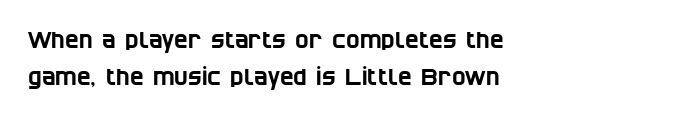
{"underline": "no", "align": "left", "line_spacing": "normal", "line_spacing_ratio": 1.61, "letter_spacing": "normal", "letter_spacing_em": 0.0, "glyph_px": 23}
